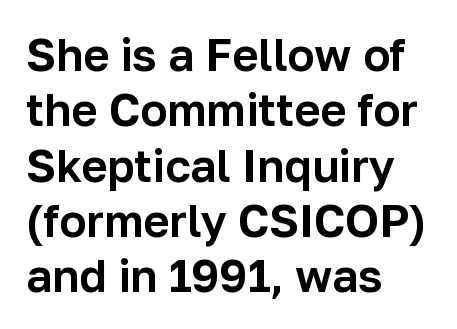
The image shows 45 px sans-serif type, upright; set left-aligned, line spacing 1.23x, normal letter spacing, not underlined; low stroke contrast and a medium x-height.
